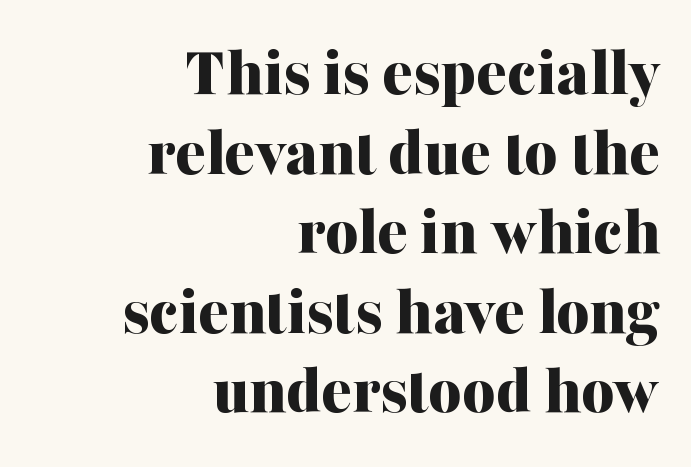
Q: Is the text bold? A: Yes.
Q: Is the text italic (slanted)? A: No, it is upright.
Q: Is the typeface a serif or a sans-serif typeface? A: Serif.
Q: Is the text underlined? A: No.
Q: How is the paragraph aligned? A: Right-aligned.
Q: Is the spacing between letters normal or unusually wide? A: Normal.
Q: Is the spacing between lines tight, normal or loose? A: Tight.
Q: Width (condensed, normal, or wide)? A: Normal.
Q: Stroke contrast? A: Medium.
Q: x-height? A: Medium.
Q: Monospaced? A: No.
